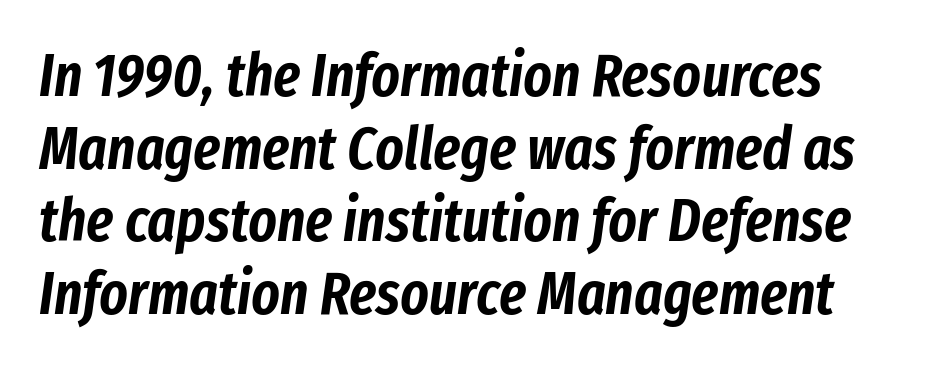
{"italic": "yes", "lean": "right", "slant_degrees": 8, "width": "condensed", "stroke_contrast": "low", "x_height": "medium", "monospaced": "no", "underline": "no", "line_spacing_ratio": 1.21, "letter_spacing": "normal", "letter_spacing_em": 0.0, "glyph_px": 60}
